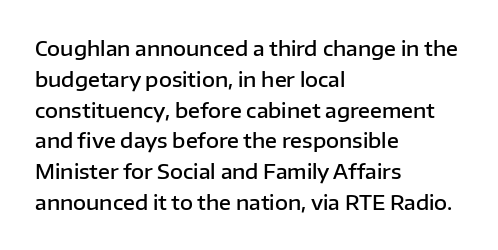
Q: Is the text bold? A: Semi-bold.
Q: Is the text italic (slanted)? A: No, it is upright.
Q: Is the text underlined? A: No.
Q: How is the paragraph aligned? A: Left-aligned.
Q: Is the spacing between letters normal or unusually wide? A: Normal.
Q: Is the spacing between lines tight, normal or loose? A: Normal.
